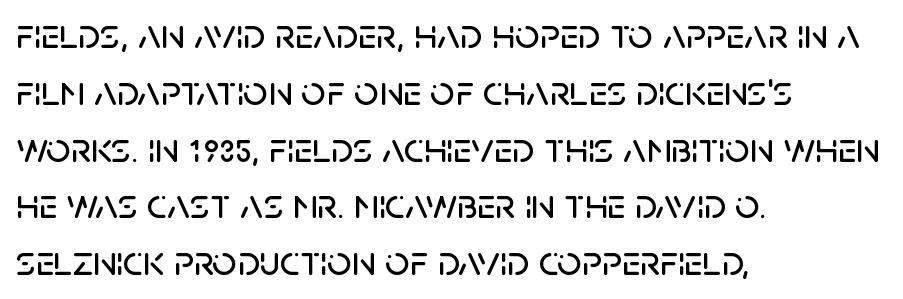
{"serif": "no", "italic": "no", "width": "normal", "stroke_contrast": "low", "x_height": "large", "monospaced": "no", "underline": "no", "align": "left", "line_spacing": "normal", "line_spacing_ratio": 1.32, "letter_spacing": "normal", "letter_spacing_em": 0.0, "glyph_px": 43}
